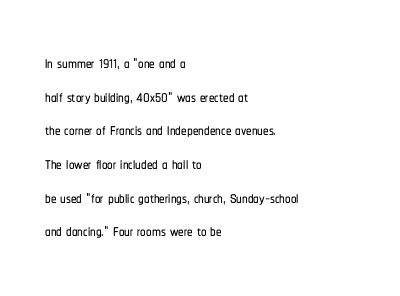
{"italic": "no", "underline": "no", "align": "left", "line_spacing": "normal", "line_spacing_ratio": 1.53, "letter_spacing": "normal", "letter_spacing_em": 0.0, "glyph_px": 22}
